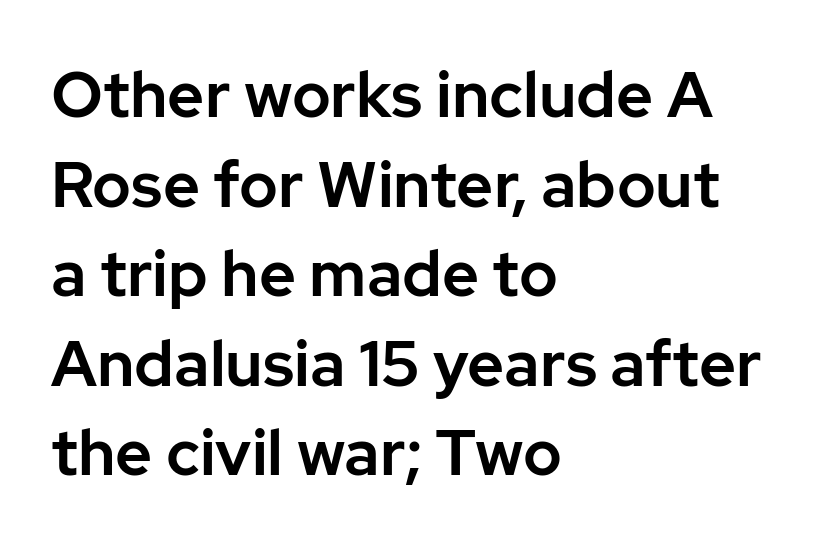
The image shows 64 px sans-serif type, upright; set left-aligned, normal line spacing (1.4x), normal letter spacing, not underlined; low stroke contrast and a medium x-height.
